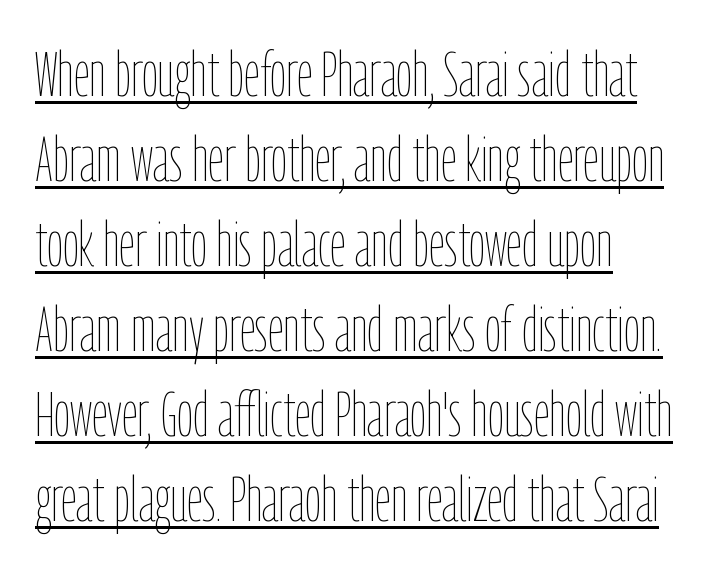
{"italic": "no", "bold": "no", "weight": "thin", "width": "condensed", "stroke_contrast": "low", "x_height": "medium", "monospaced": "no", "underline": "yes", "align": "left", "line_spacing": "normal", "line_spacing_ratio": 1.35, "letter_spacing": "normal", "letter_spacing_em": 0.0, "glyph_px": 63}
